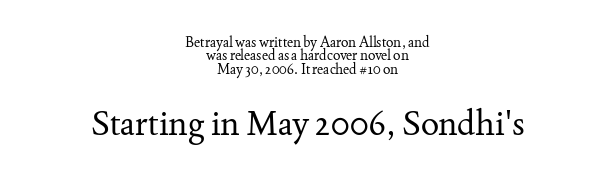
{"serif": "yes", "italic": "no", "bold": "no", "weight": "regular", "width": "normal", "stroke_contrast": "medium", "x_height": "small", "monospaced": "no", "underline": "no", "align": "center", "line_spacing": "tight", "line_spacing_ratio": 0.96, "letter_spacing": "normal", "letter_spacing_em": 0.0, "larger_block": "second", "size_ratio": 2.43, "glyph_px": 34}
